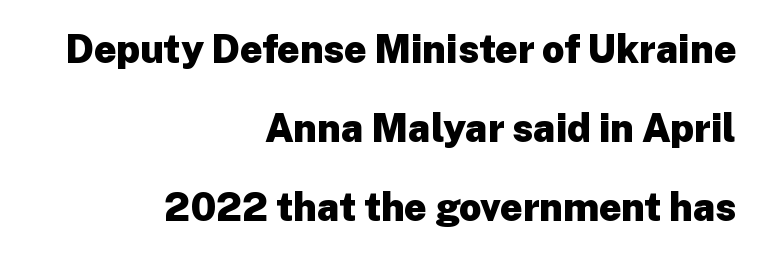
The image shows 39 px heavy sans-serif type, upright; set right-aligned, loose line spacing (2.03x), normal letter spacing, not underlined; low stroke contrast and a medium x-height.
